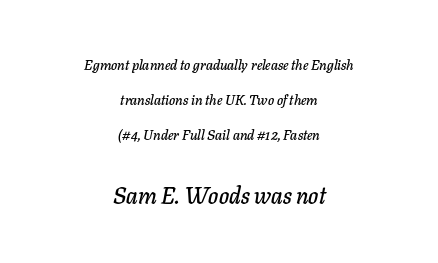
Baseline-to-baseline distance is far greater than the letter height. Top chunk: small. Bottom chunk: large. The line texture is even and compact thanks to regular tracking. The specimen reads as italic at a glance. In CSS terms this would be text-align: center. Descenders are the only things crossing below the line.
